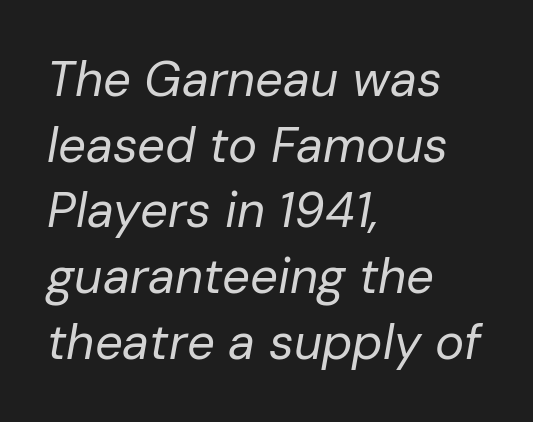
Q: Is the text bold? A: No.
Q: Is the text italic (slanted)? A: Yes, it leans right by about 10 degrees.
Q: Is the text underlined? A: No.
Q: How is the paragraph aligned? A: Left-aligned.
Q: Is the spacing between letters normal or unusually wide? A: Normal.
Q: Is the spacing between lines tight, normal or loose? A: Normal.
Q: Width (condensed, normal, or wide)? A: Normal.
Q: Stroke contrast? A: Low.
Q: x-height? A: Medium.
Q: Monospaced? A: No.
